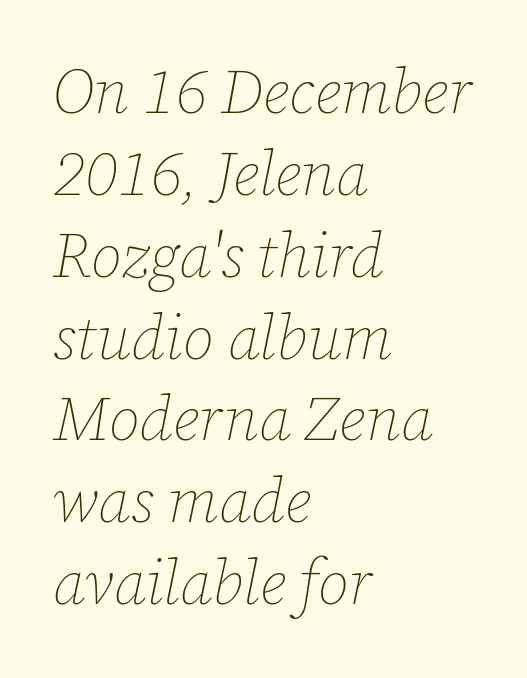
The image shows 62 px thin type, italic (leaning right); set left-aligned, normal line spacing (1.32x), normal letter spacing, not underlined; low stroke contrast and a medium x-height.
